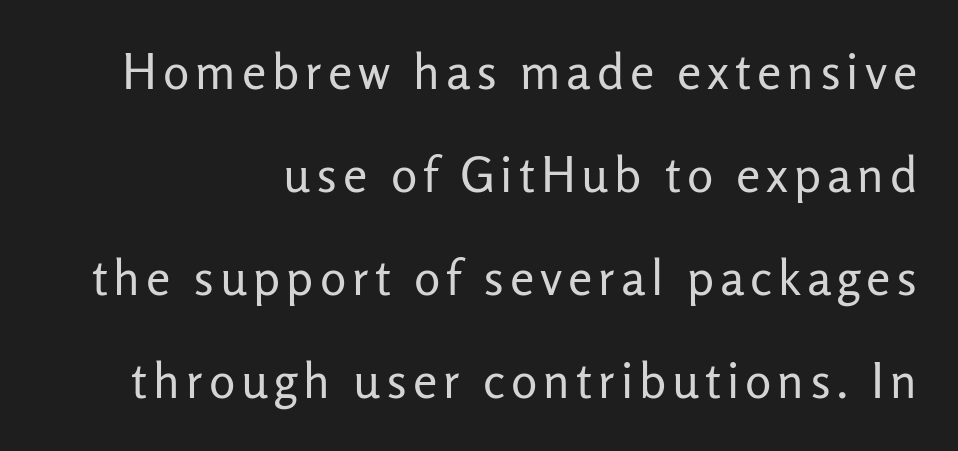
A clean baseline with only descenders dipping below it. Heaviness? Minimal to ordinary, like unemphasized prose. These lines are rendered in a variable-pitch font. The text was rendered using a sans face with plain stroke endings. The typesetter chose a ragged-left arrangement here. If you drew a line through each stem, it would be perfectly vertical.
